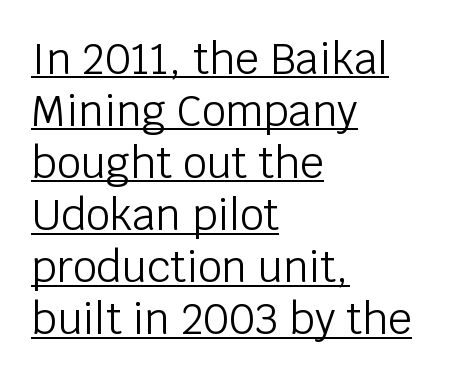
Q: Is the text bold? A: No.
Q: Is the text italic (slanted)? A: No, it is upright.
Q: Is the typeface a serif or a sans-serif typeface? A: Sans-serif.
Q: Is the text underlined? A: Yes.
Q: How is the paragraph aligned? A: Left-aligned.
Q: Is the spacing between letters normal or unusually wide? A: Normal.
Q: Width (condensed, normal, or wide)? A: Normal.
Q: Stroke contrast? A: Low.
Q: x-height? A: Large.
Q: Monospaced? A: No.
